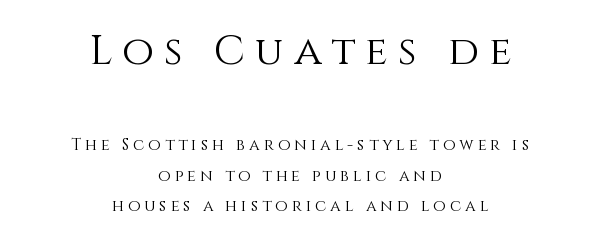
{"italic": "no", "bold": "no", "weight": "light", "width": "normal", "x_height": "large", "monospaced": "no", "underline": "no", "align": "center", "line_spacing_ratio": 1.89, "letter_spacing": "wide", "letter_spacing_em": 0.25, "larger_block": "first", "size_ratio": 2.56, "glyph_px": 41}
